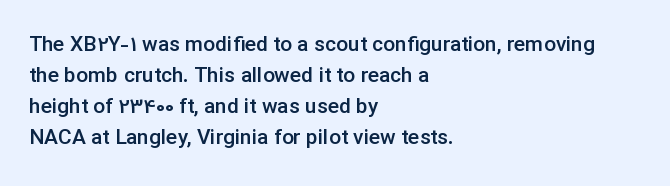
Observe the ordinary spacing: letters are neighbours, not strangers. Which margin do the lines hug? The left one — the right edge is uneven. Compared with typical paragraphs, the rows here are spaced about the same. Notice how the stems are strictly vertical — no italics here. Compared with an ordinary text face, these strokes are moderately heavier — a semibold. Clear beneath every line of the passage.
